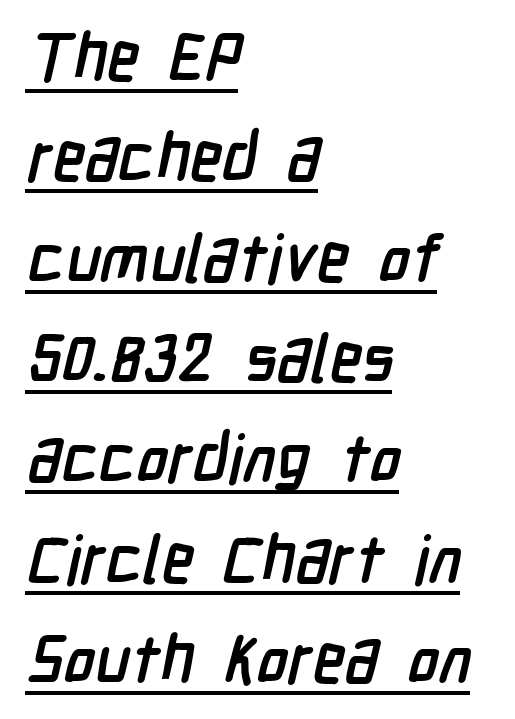
The image shows 66 px semibold, condensed sans-serif type; set left-aligned, normal line spacing (1.52x), normal letter spacing, underlined; low stroke contrast and a medium x-height.
